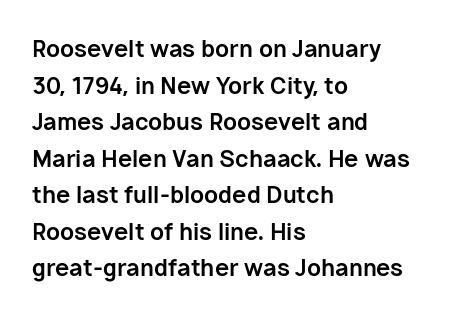
Q: Is the text bold? A: Yes.
Q: Is the text italic (slanted)? A: No, it is upright.
Q: Is the text underlined? A: No.
Q: How is the paragraph aligned? A: Left-aligned.
Q: Is the spacing between letters normal or unusually wide? A: Normal.
Q: Is the spacing between lines tight, normal or loose? A: Normal.
